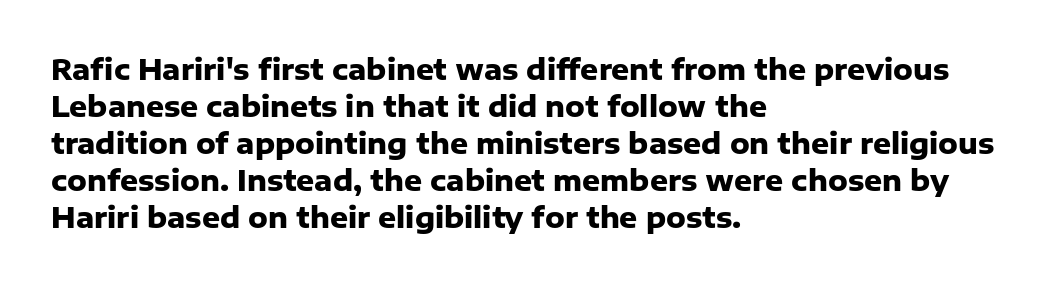
Q: Is the text bold? A: Yes.
Q: Is the text italic (slanted)? A: No, it is upright.
Q: Is the typeface a serif or a sans-serif typeface? A: Sans-serif.
Q: Is the text underlined? A: No.
Q: How is the paragraph aligned? A: Left-aligned.
Q: Is the spacing between letters normal or unusually wide? A: Normal.
Q: Is the spacing between lines tight, normal or loose? A: Normal.
Q: Width (condensed, normal, or wide)? A: Normal.
Q: Stroke contrast? A: Low.
Q: x-height? A: Medium.
Q: Monospaced? A: No.
